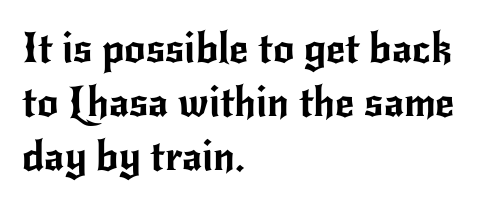
No italicization has been applied; the sample stays upright. Letter spacing: default. One-word summary of the alignment: left. The string is rendered with underlining switched off.
